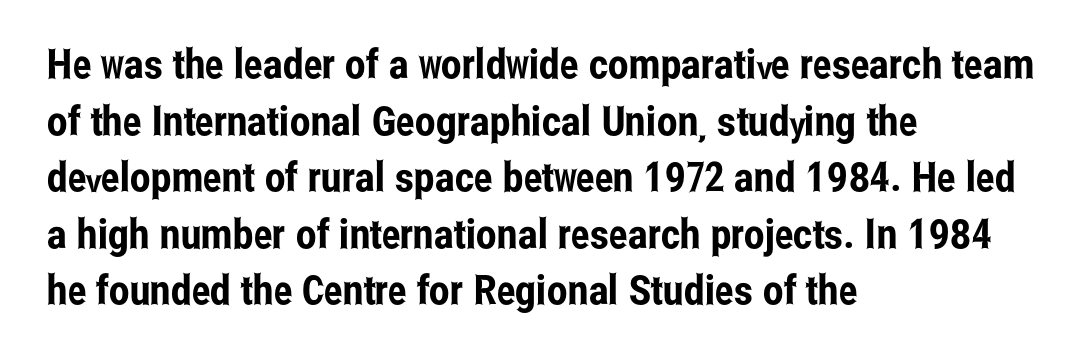
{"serif": "no", "italic": "no", "width": "condensed", "stroke_contrast": "low", "x_height": "medium", "monospaced": "no", "underline": "no", "align": "left", "line_spacing": "normal", "line_spacing_ratio": 1.38, "letter_spacing": "normal", "letter_spacing_em": 0.0, "glyph_px": 41}
